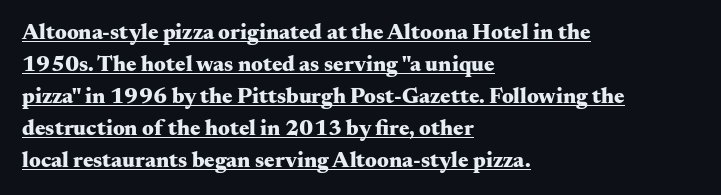
Q: Is the text bold? A: Yes.
Q: Is the text italic (slanted)? A: No, it is upright.
Q: Is the text underlined? A: Yes.
Q: How is the paragraph aligned? A: Left-aligned.
Q: Is the spacing between letters normal or unusually wide? A: Normal.
Q: Is the spacing between lines tight, normal or loose? A: Normal.
